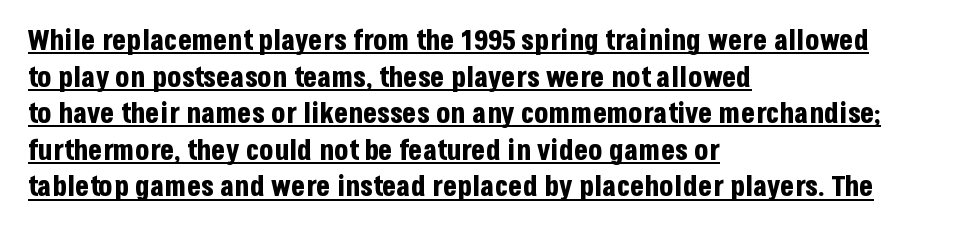
Characters follow at the spacing the type designer built in. Looks like someone drew a line under every word here. This rendering employs a face without finishing strokes, i.e., a sans-serif. If you measured baseline to baseline, you'd find a middling distance. One-word summary of the alignment: left. A dark, heavy texture on the line: the type is bold.
